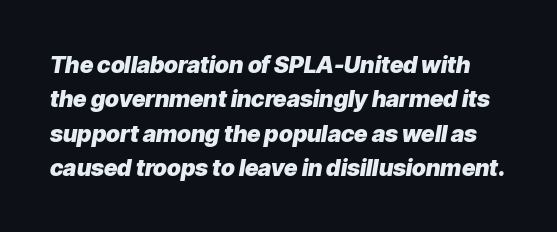
Regarding leading, the lines here are spaced in the standard way. Compared with an ordinary text face, these strokes are far heavier — a full bold. This sample uses an oblique cut, with every glyph tilted off the vertical. The area under the type is left untouched. In terms of letterspacing, this is plain default setting.
